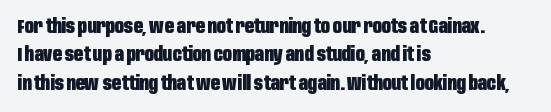
{"italic": "no", "bold": "yes", "underline": "no", "align": "left", "line_spacing": "normal", "line_spacing_ratio": 1.42, "letter_spacing": "normal", "letter_spacing_em": 0.0, "glyph_px": 20}
